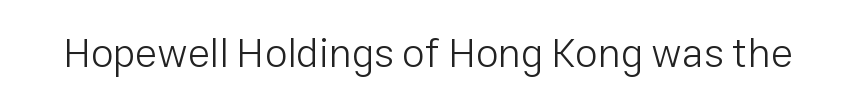
The image shows 41 px light sans-serif type, upright; set normal letter spacing, not underlined; low stroke contrast and a medium x-height.
